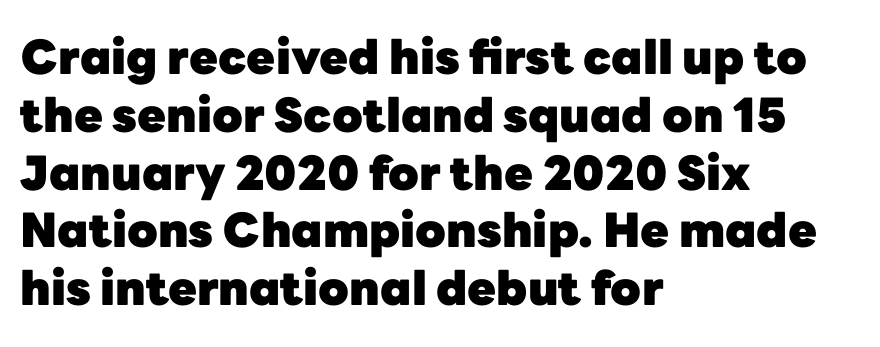
The image shows 47 px heavy sans-serif type, upright; set left-aligned, line spacing 1.23x, normal letter spacing, not underlined; low stroke contrast and a medium x-height.
